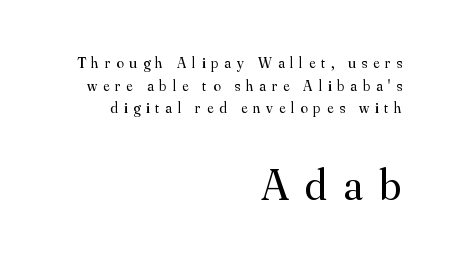
Q: Is the text bold? A: No.
Q: Is the text italic (slanted)? A: No, it is upright.
Q: Is the typeface a serif or a sans-serif typeface? A: Serif.
Q: Is the text underlined? A: No.
Q: How is the paragraph aligned? A: Right-aligned.
Q: Is the spacing between letters normal or unusually wide? A: Unusually wide.
Q: Is the spacing between lines tight, normal or loose? A: Normal.
Q: Which block of text is set in a larger size, the first (top) or the second (bottom)? A: The second (bottom) one.
Q: Width (condensed, normal, or wide)? A: Normal.
Q: Stroke contrast? A: Medium.
Q: x-height? A: Small.
Q: Monospaced? A: No.
